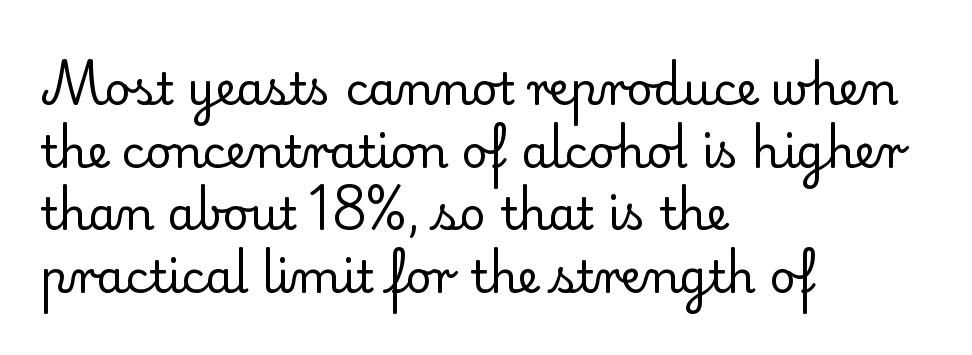
Font category for this specimen: serif. Honestly, the letter spacing is just normal — you wouldn't notice it. In CSS terms this would be text-align: left. The words here are not underlined.
